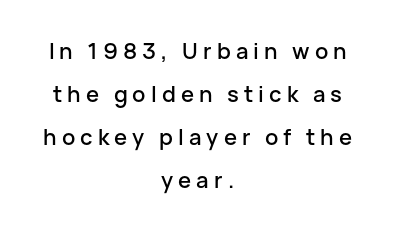
The image shows 22 px text type, upright; set centered, loose line spacing (1.95x), unusually wide letter spacing (+0.23 em), not underlined.
